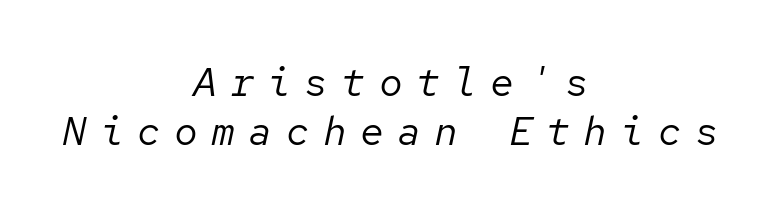
These lines are rendered in a fixed-pitch font. The zone under the glyphs is completely vacant. Compared with a typical body face, this is equally light or lighter still. Glyph-to-glyph distance is far greater than everyday printed text. Italic: yes, the glyphs are oblique.
